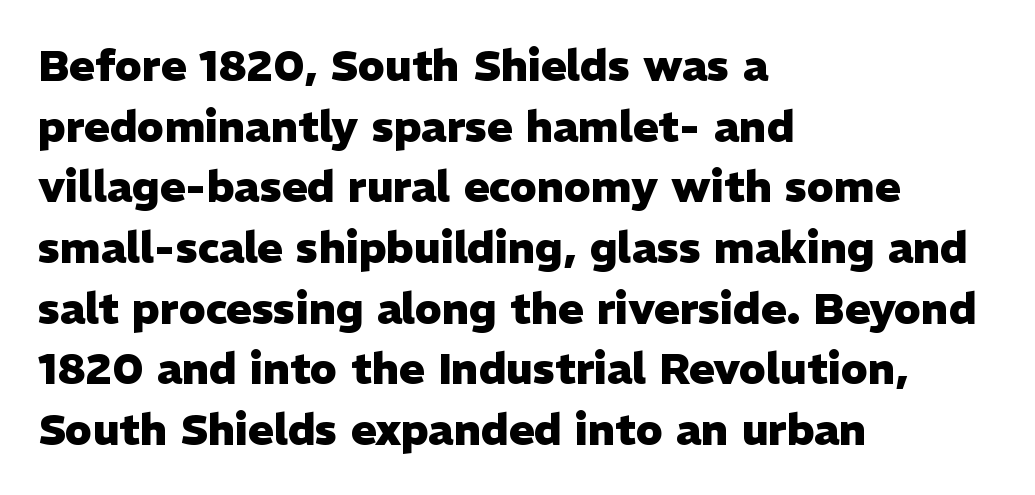
{"serif": "no", "italic": "no", "bold": "yes", "weight": "heavy", "width": "normal", "stroke_contrast": "low", "x_height": "medium", "monospaced": "no", "underline": "no", "align": "left", "line_spacing": "normal", "line_spacing_ratio": 1.41, "letter_spacing": "normal", "letter_spacing_em": 0.0, "glyph_px": 43}
